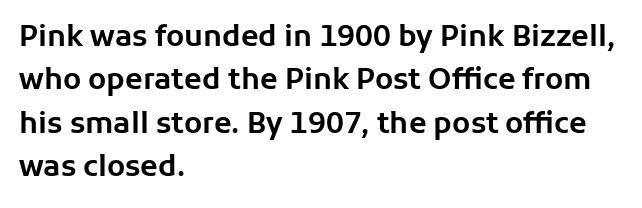
{"serif": "no", "italic": "no", "width": "normal", "stroke_contrast": "low", "x_height": "medium", "monospaced": "no", "underline": "no", "align": "left", "line_spacing": "normal", "line_spacing_ratio": 1.5, "letter_spacing": "normal", "letter_spacing_em": 0.0, "glyph_px": 29}
